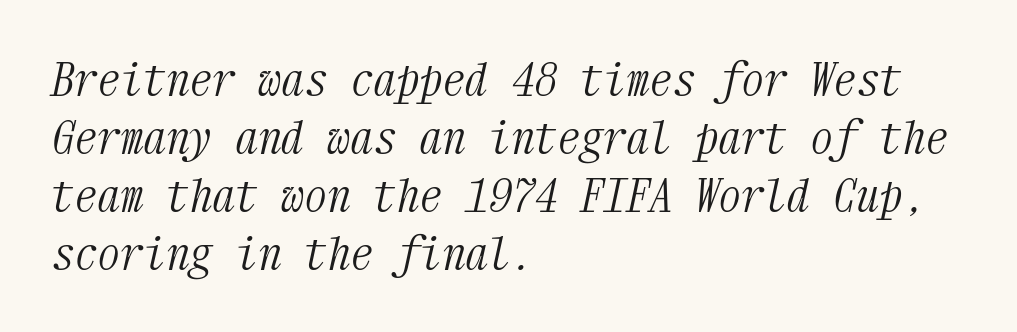
The rendering keeps characters at their native spacing. The weight tops out at a normal text grade. Every row of glyphs begins at an identical x-position on the left. Any mark beneath the type? The region is blank.
